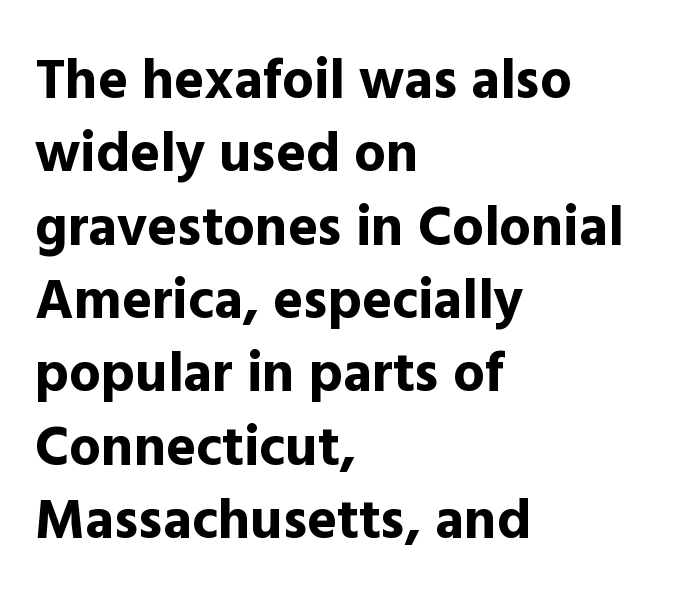
The image shows 56 px bold sans-serif type, upright; set left-aligned, normal line spacing (1.31x), normal letter spacing, not underlined; a medium x-height.
